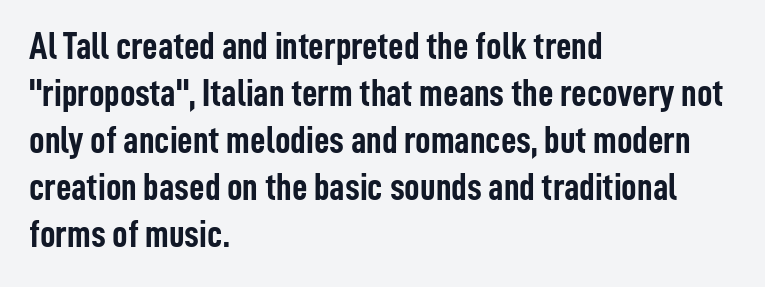
The image shows 38 px semibold, condensed sans-serif type, upright; set left-aligned, line spacing 1.24x, normal letter spacing, not underlined; low stroke contrast and a medium x-height.
